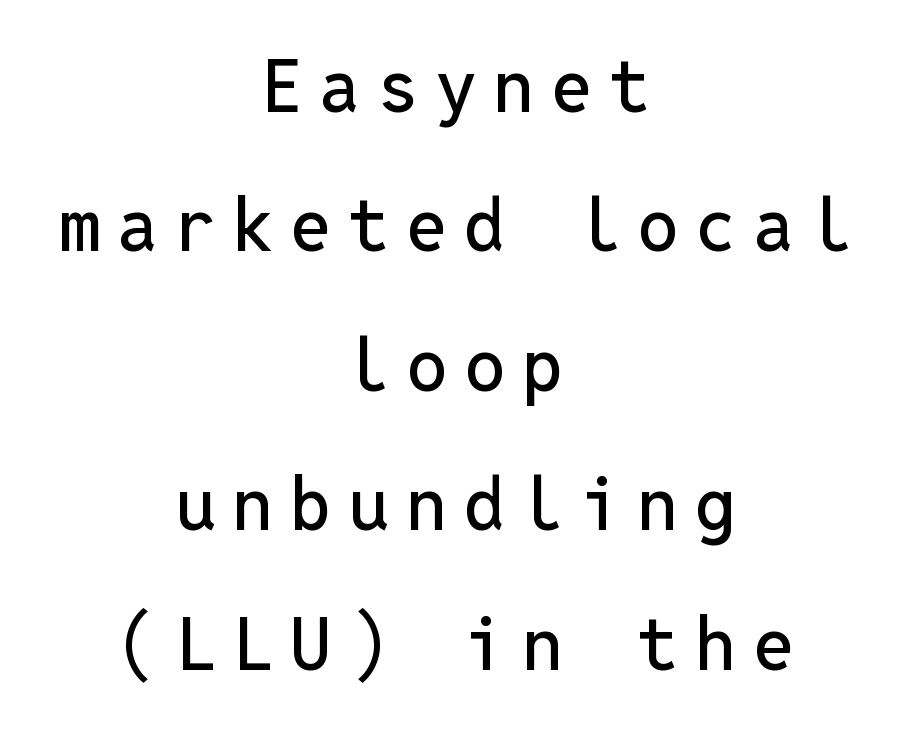
Designer's note — italics off, roman on. The designer went with a sans here, leaving each stem footless. Fixed-width glyphs throughout — classic coding-font behaviour. The leading is generous, giving the passage an open texture.
